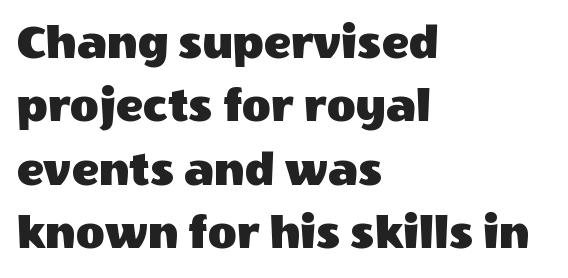
The image shows 50 px sans-serif type, upright; set left-aligned, normal line spacing (1.27x), normal letter spacing, not underlined; a large x-height.
